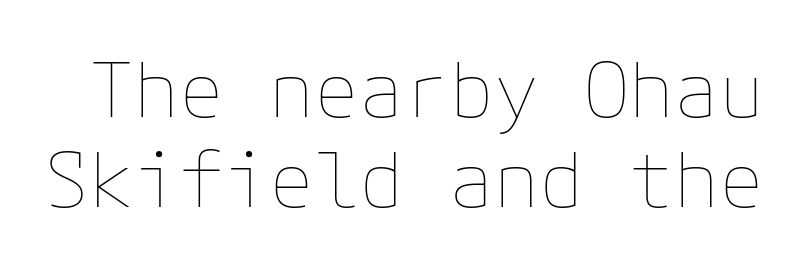
Q: Is the text bold? A: No.
Q: Is the text italic (slanted)? A: No, it is upright.
Q: Is the text underlined? A: No.
Q: Is the spacing between letters normal or unusually wide? A: Normal.
Q: Width (condensed, normal, or wide)? A: Normal.
Q: Stroke contrast? A: Low.
Q: x-height? A: Medium.
